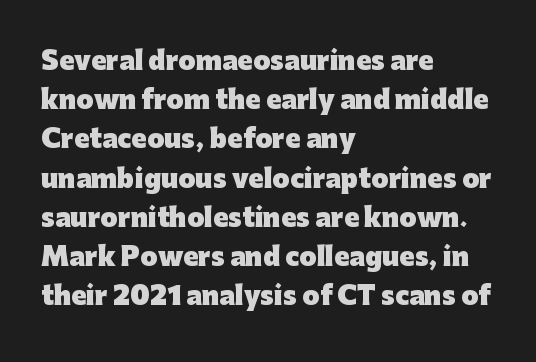
{"italic": "no", "bold": "yes", "underline": "no", "align": "left", "line_spacing": "normal", "line_spacing_ratio": 1.57, "letter_spacing": "normal", "letter_spacing_em": 0.0, "glyph_px": 25}
